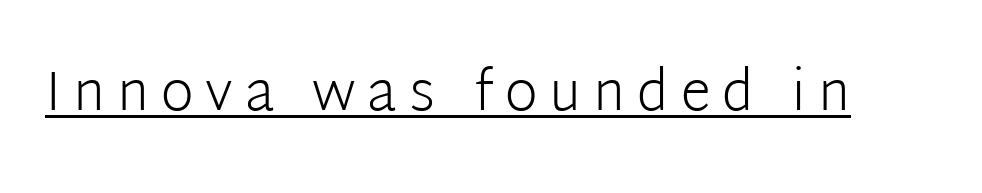
The image shows 56 px light sans-serif type, upright; set unusually wide letter spacing (+0.21 em), underlined; low stroke contrast and a medium x-height.
